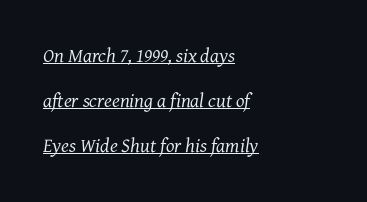
The image shows 20 px text type, italic (leaning right); set left-aligned, loose line spacing (2.26x), normal letter spacing, underlined.
